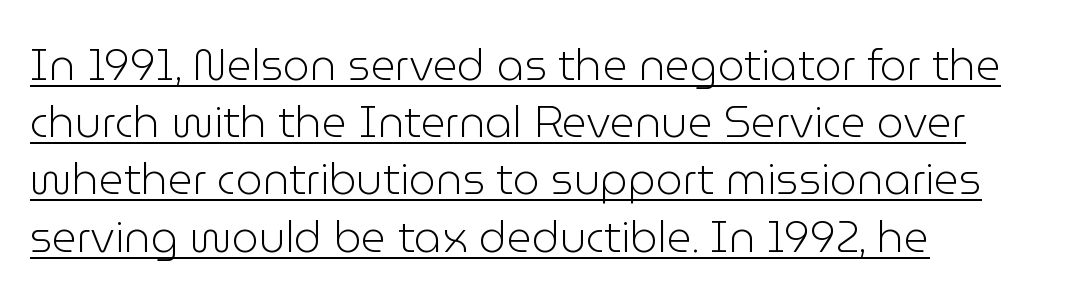
This sample is left-justified, so line endings fall wherever the words run out. The space between consecutive lines is moderate. In terms of letterspacing, this is plain default setting. Here the designer chose a conventional face with non-uniform glyph widths. The characters display no serif detailing; their extremities are plain. In terms of posture, this sample is upright.
